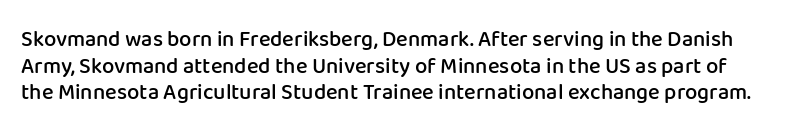
Honestly, there is no underline to notice here at all. There is no visible air inserted between adjacent glyphs. Is there any slant? The stems are plumb. Heft: intermediate — a semibold.
